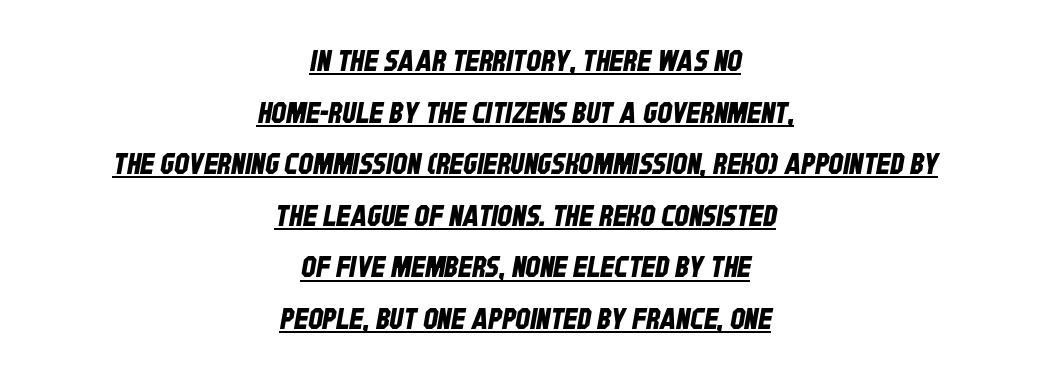
Q: Is the typeface a serif or a sans-serif typeface? A: Sans-serif.
Q: Is the text underlined? A: Yes.
Q: How is the paragraph aligned? A: Centered.
Q: Is the spacing between letters normal or unusually wide? A: Normal.
Q: Width (condensed, normal, or wide)? A: Condensed.
Q: Stroke contrast? A: Low.
Q: x-height? A: Large.
Q: Monospaced? A: No.
